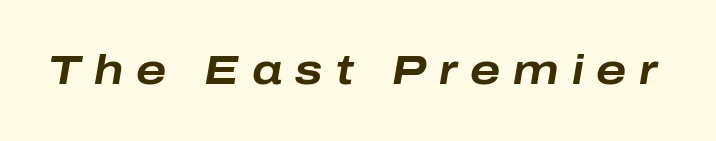
Note the varied advance widths — an 'i' is clearly narrower than an 'm'. How are the letters spaced? Widely, with obvious added tracking. A bare baseline throughout the passage. Thick stems and heavy bowls — unmistakably bold. Slant detected: the letters are inclined.
